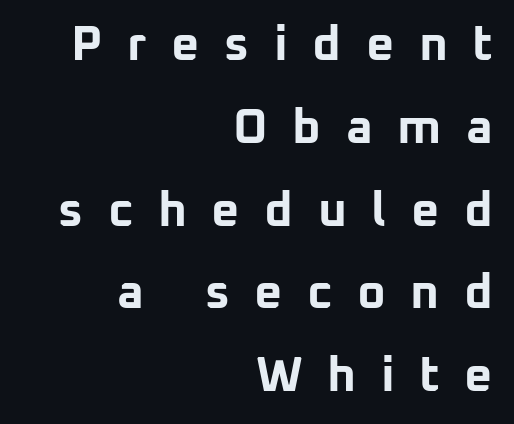
Chunky letters — that's bold for sure. Bare-footed words on every line. A typesetter would call this proportional, since set widths differ per character. Characters follow at a spacing far wider than the type designer built in.
